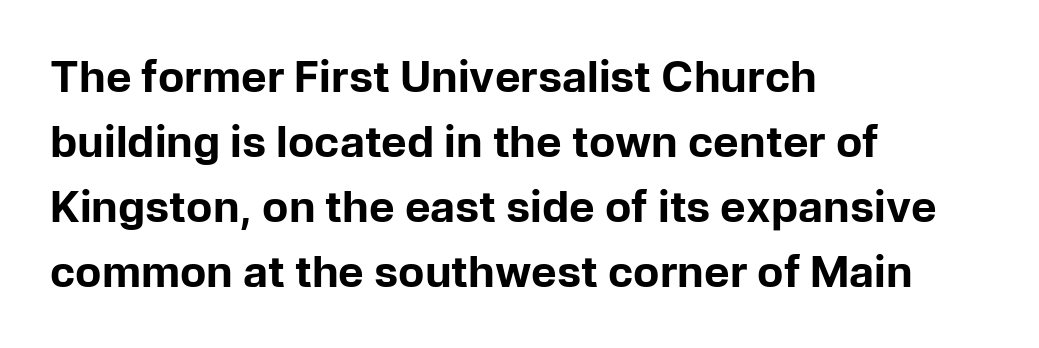
The image shows 43 px bold sans-serif type, upright; set left-aligned, normal line spacing (1.51x), normal letter spacing, not underlined; low stroke contrast and a medium x-height.
